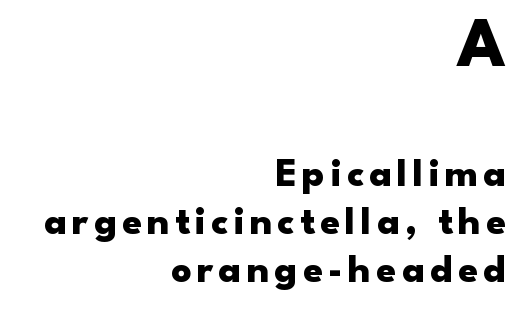
You get the large type first, then a drop to smaller type. No word sits above an underline. A sans-serif font was chosen for this passage. Leftover space on each line is placed entirely before the opening word. The font's upright variant was chosen for this text. Think of a printed novel: that variable character pitch is what you see here.
